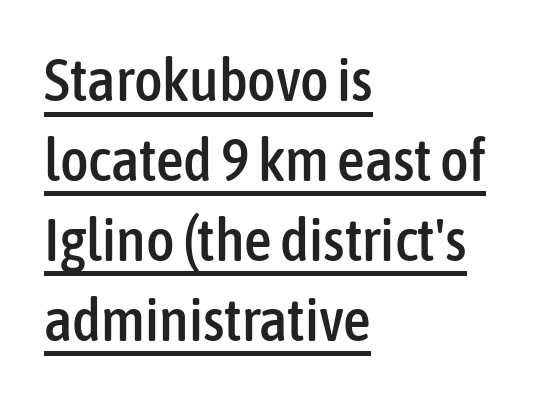
The image shows 61 px condensed sans-serif type, upright; set left-aligned, normal line spacing (1.31x), normal letter spacing, underlined; low stroke contrast and a medium x-height.
